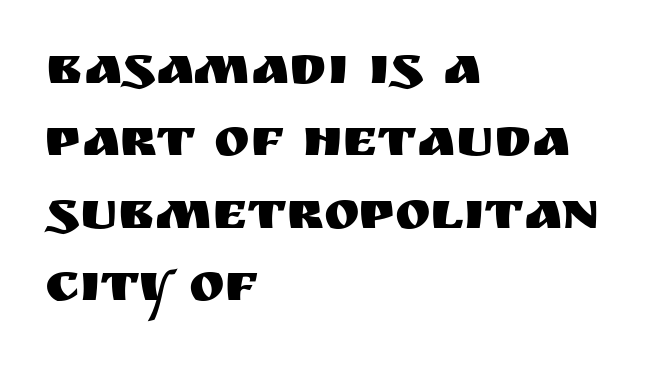
Each new line begins a customary step beneath the previous one. Posture: straight, roman, zero tilt. Check the space under the baseline: it is left empty. Looks like regular typesetting: each glyph gets only the width it needs. I'd call this a sans setting — the letters go barefoot. Line beginnings align vertically; line endings do not.
